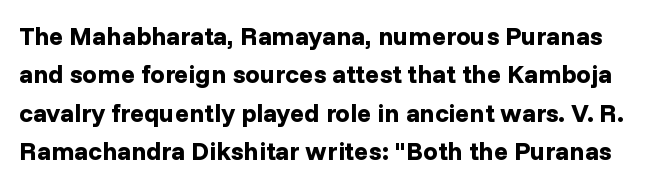
{"italic": "no", "bold": "yes", "underline": "no", "line_spacing": "normal", "line_spacing_ratio": 1.48, "letter_spacing": "normal", "letter_spacing_em": 0.0, "glyph_px": 26}
